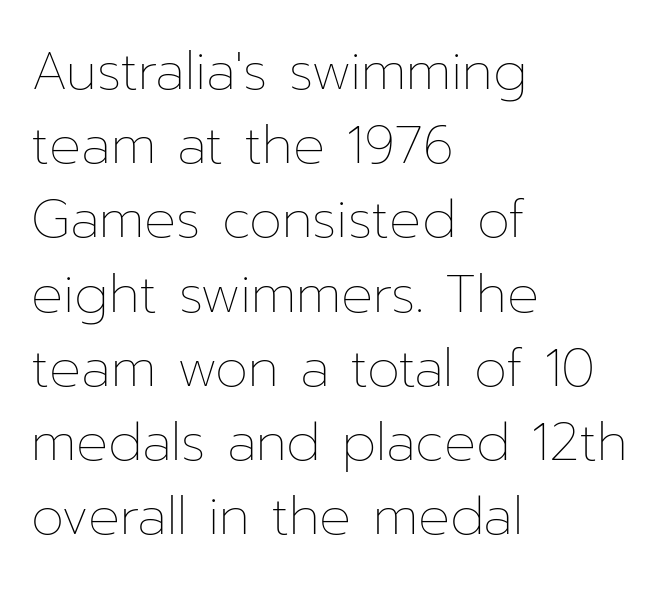
{"italic": "no", "bold": "no", "weight": "thin", "width": "normal", "stroke_contrast": "low", "x_height": "medium", "monospaced": "no", "underline": "no", "align": "left", "line_spacing": "normal", "line_spacing_ratio": 1.4, "letter_spacing": "normal", "letter_spacing_em": 0.0, "glyph_px": 53}
